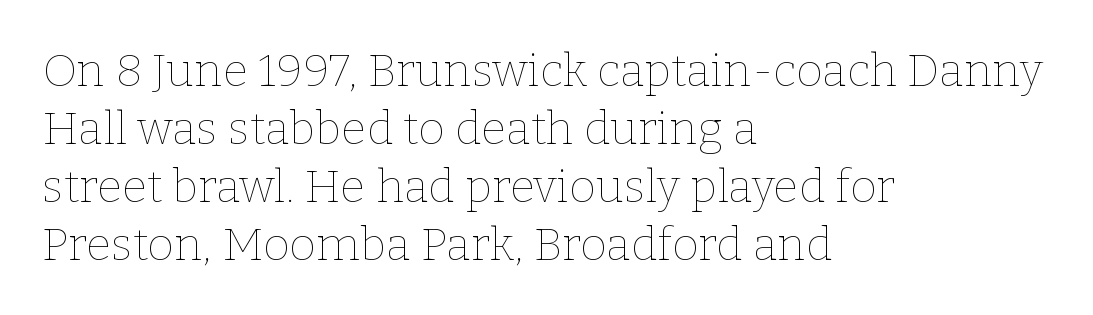
Q: Is the text bold? A: No.
Q: Is the text italic (slanted)? A: No, it is upright.
Q: Is the text underlined? A: No.
Q: How is the paragraph aligned? A: Left-aligned.
Q: Is the spacing between letters normal or unusually wide? A: Normal.
Q: Is the spacing between lines tight, normal or loose? A: Normal.
Q: Width (condensed, normal, or wide)? A: Normal.
Q: Stroke contrast? A: Low.
Q: x-height? A: Medium.
Q: Monospaced? A: No.
